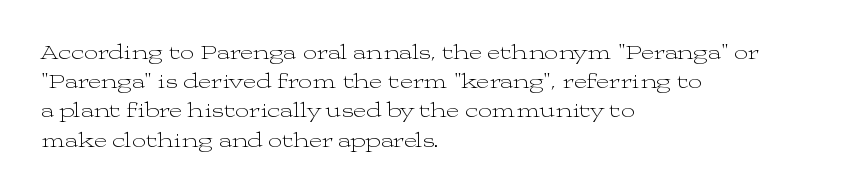
The image shows 20 px text type, upright; set left-aligned, normal line spacing (1.46x), normal letter spacing, not underlined.
